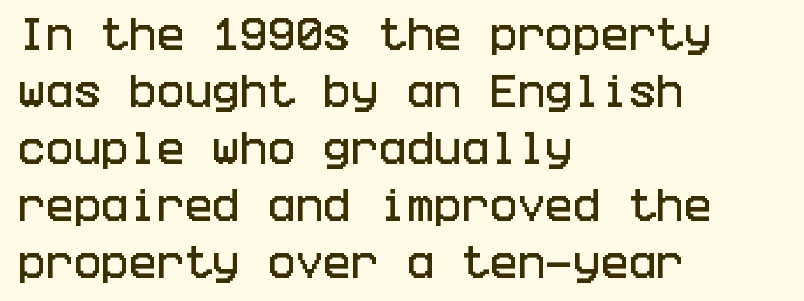
{"serif": "no", "italic": "no", "width": "condensed", "stroke_contrast": "low", "x_height": "large", "underline": "no", "align": "left", "line_spacing": "normal", "line_spacing_ratio": 1.54, "letter_spacing": "normal", "letter_spacing_em": 0.0, "glyph_px": 37}
